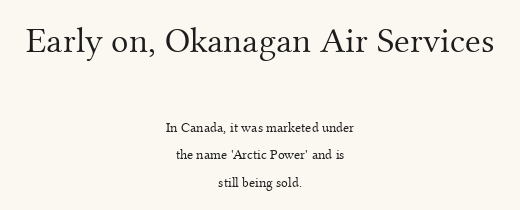
Q: Is the text bold? A: No.
Q: Is the text italic (slanted)? A: No, it is upright.
Q: Is the typeface a serif or a sans-serif typeface? A: Serif.
Q: Is the text underlined? A: No.
Q: How is the paragraph aligned? A: Centered.
Q: Is the spacing between letters normal or unusually wide? A: Normal.
Q: Is the spacing between lines tight, normal or loose? A: Loose.
Q: Which block of text is set in a larger size, the first (top) or the second (bottom)? A: The first (top) one.
Q: Width (condensed, normal, or wide)? A: Normal.
Q: Stroke contrast? A: Medium.
Q: x-height? A: Small.
Q: Monospaced? A: No.
